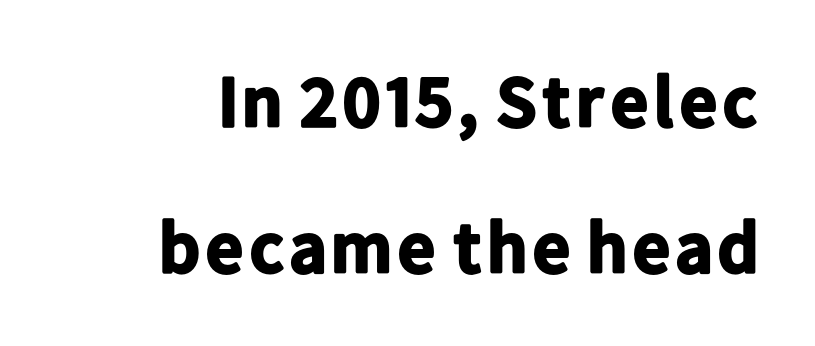
{"serif": "no", "italic": "no", "bold": "yes", "weight": "bold", "width": "normal", "stroke_contrast": "low", "x_height": "medium", "monospaced": "no", "underline": "no", "line_spacing": "loose", "line_spacing_ratio": 2.0, "letter_spacing": "normal", "letter_spacing_em": 0.0, "glyph_px": 73}
